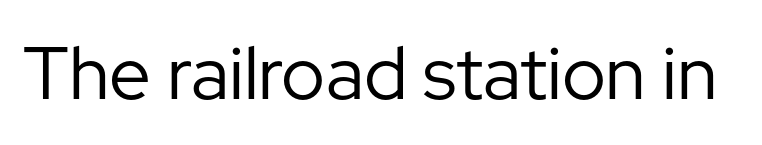
Q: Is the text bold? A: No.
Q: Is the text italic (slanted)? A: No, it is upright.
Q: Is the typeface a serif or a sans-serif typeface? A: Sans-serif.
Q: Is the text underlined? A: No.
Q: Is the spacing between letters normal or unusually wide? A: Normal.
Q: Width (condensed, normal, or wide)? A: Normal.
Q: Stroke contrast? A: Low.
Q: x-height? A: Medium.
Q: Monospaced? A: No.
